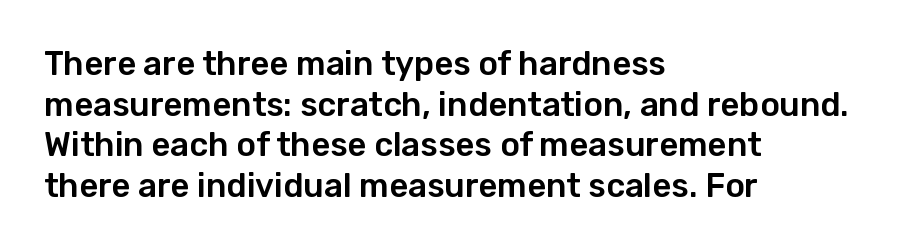
Look at the tracking — it's just the regular setting, nothing added. Any mark beneath the type? The region is blank. Short and long lines alike share a common starting point at left. Tall strokes in this sample are plumb rather than angled.
